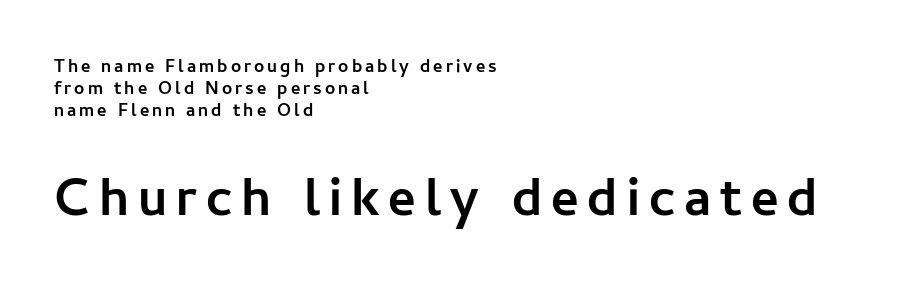
Q: Is the text bold? A: Yes.
Q: Is the text italic (slanted)? A: No, it is upright.
Q: Is the typeface a serif or a sans-serif typeface? A: Sans-serif.
Q: Is the text underlined? A: No.
Q: How is the paragraph aligned? A: Left-aligned.
Q: Which block of text is set in a larger size, the first (top) or the second (bottom)? A: The second (bottom) one.
Q: Width (condensed, normal, or wide)? A: Normal.
Q: Stroke contrast? A: Low.
Q: x-height? A: Medium.
Q: Monospaced? A: No.
